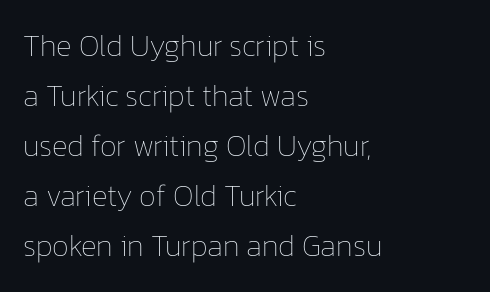
{"italic": "no", "bold": "no", "weight": "thin", "width": "normal", "stroke_contrast": "low", "x_height": "medium", "monospaced": "no", "underline": "no", "align": "left", "line_spacing": "normal", "line_spacing_ratio": 1.67, "letter_spacing": "normal", "letter_spacing_em": 0.0, "glyph_px": 30}
